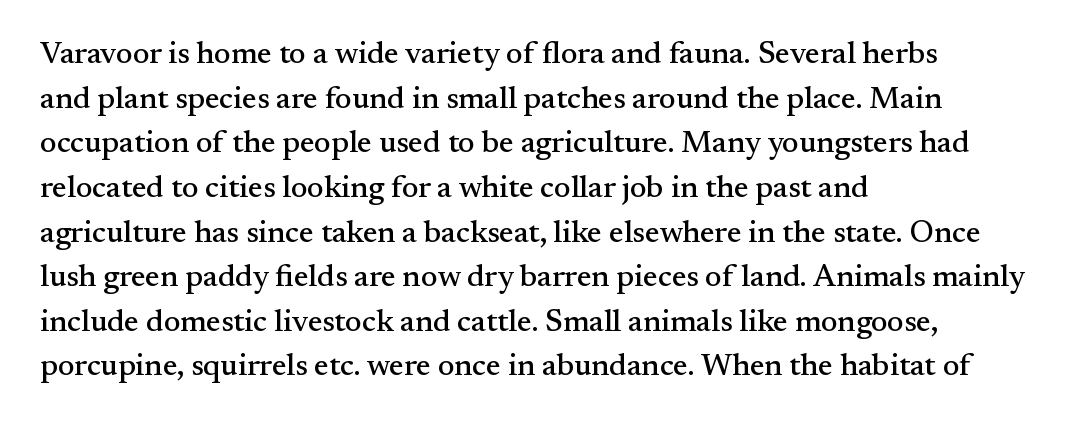
{"serif": "yes", "italic": "no", "width": "normal", "stroke_contrast": "medium", "x_height": "small", "monospaced": "no", "underline": "no", "align": "left", "line_spacing": "normal", "line_spacing_ratio": 1.44, "letter_spacing": "normal", "letter_spacing_em": 0.0, "glyph_px": 31}
